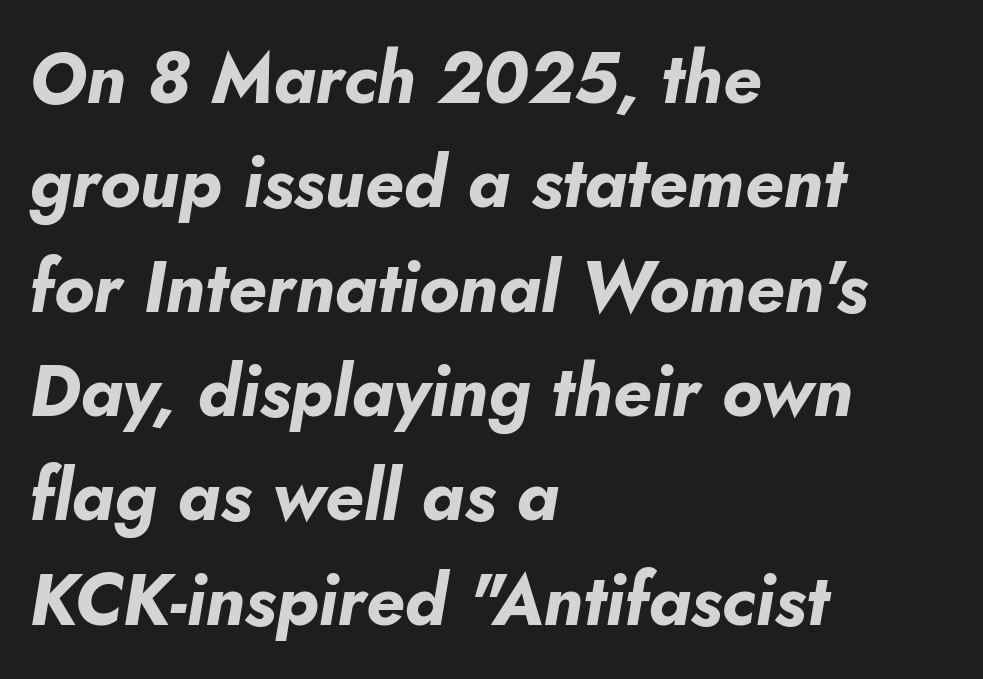
Q: Is the text bold? A: Yes.
Q: Is the text italic (slanted)? A: Yes, it leans right by about 10 degrees.
Q: Is the text underlined? A: No.
Q: How is the paragraph aligned? A: Left-aligned.
Q: Is the spacing between letters normal or unusually wide? A: Normal.
Q: Is the spacing between lines tight, normal or loose? A: Normal.
Q: Width (condensed, normal, or wide)? A: Normal.
Q: Stroke contrast? A: Low.
Q: x-height? A: Small.
Q: Monospaced? A: No.
